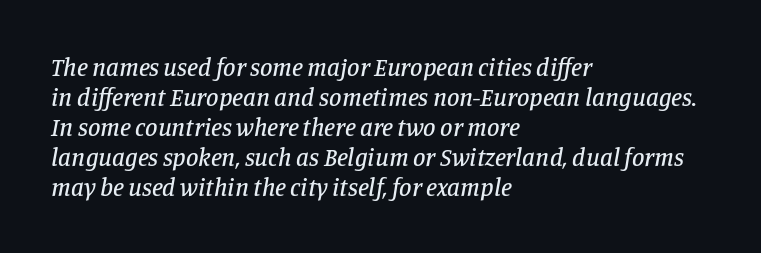
Q: Is the text italic (slanted)? A: Yes, it leans right by about 11 degrees.
Q: Is the text underlined? A: No.
Q: How is the paragraph aligned? A: Left-aligned.
Q: Is the spacing between letters normal or unusually wide? A: Normal.
